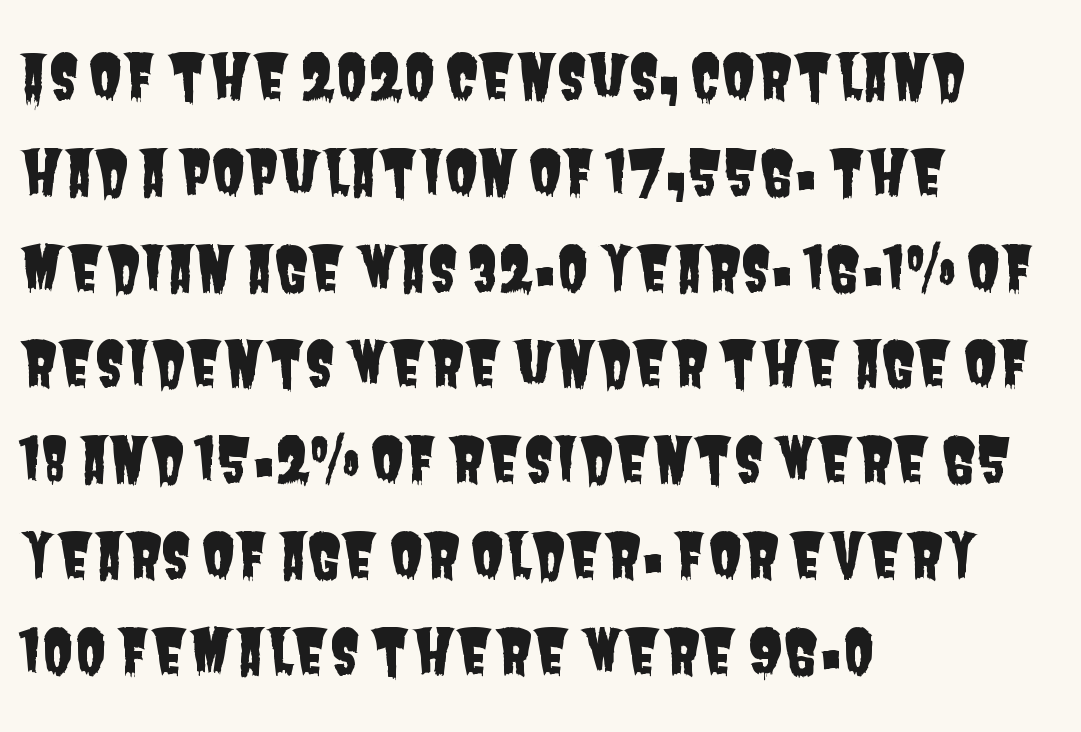
{"serif": "no", "width": "condensed", "stroke_contrast": "low", "x_height": "large", "monospaced": "no", "underline": "no", "align": "left", "line_spacing": "normal", "line_spacing_ratio": 1.57, "letter_spacing": "normal", "letter_spacing_em": 0.0, "glyph_px": 61}
